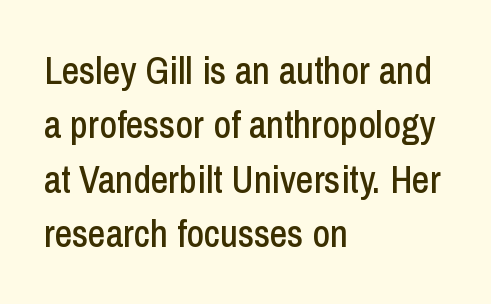
The rendering uses a moderate line-height, typical for paragraphs. Nobody touched the tracking dial on this one. Nobody drew a line under any word here. If you drew a line through each stem, it would be perfectly vertical. Do the characters align in a grid? No, the font is proportional. A student would call this left alignment; a typographer would say flush left, rag right.
